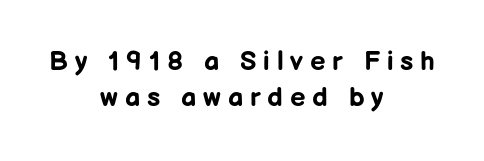
{"italic": "no", "bold": "yes", "underline": "no", "align": "center", "line_spacing": "normal", "line_spacing_ratio": 1.34, "letter_spacing": "wide", "letter_spacing_em": 0.25, "glyph_px": 27}
